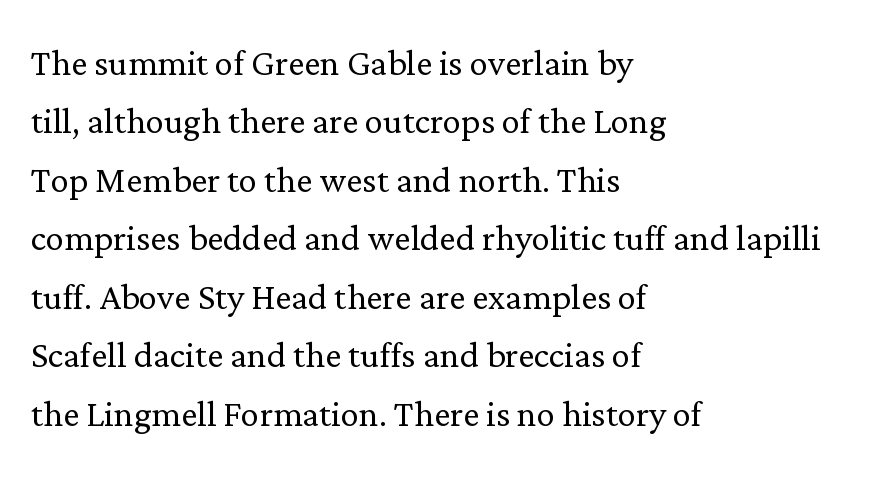
{"serif": "yes", "italic": "no", "bold": "no", "weight": "light", "width": "normal", "stroke_contrast": "low", "x_height": "medium", "monospaced": "no", "underline": "no", "align": "left", "line_spacing": "normal", "line_spacing_ratio": 1.27, "letter_spacing": "normal", "letter_spacing_em": 0.0, "glyph_px": 46}
